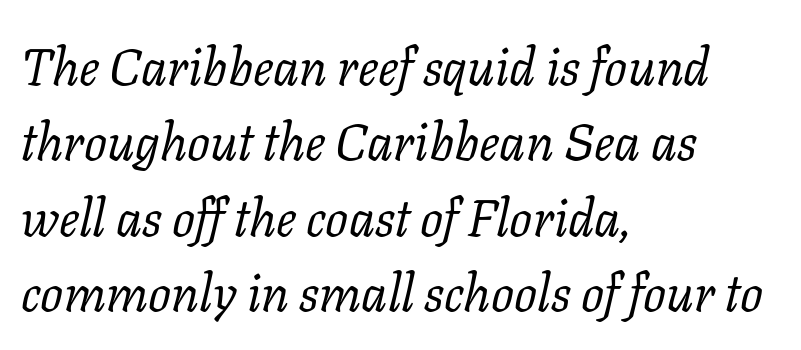
A serif font was chosen for this passage. All the whitespace from short lines collects on the right. Looks like regular typesetting: each glyph gets only the width it needs. Every character sits at an angle, as italics do. The font is comparable to plain body text, perhaps lighter.
